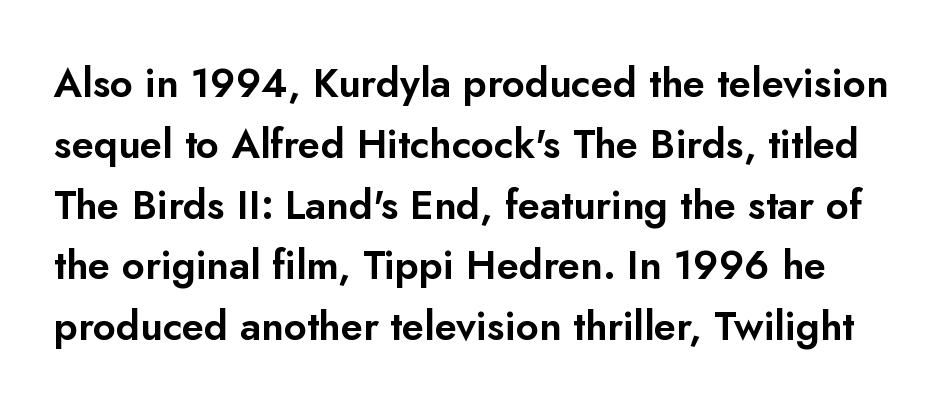
The image shows 40 px sans-serif type, upright; set normal line spacing (1.52x), normal letter spacing, not underlined; low stroke contrast and a small x-height.
